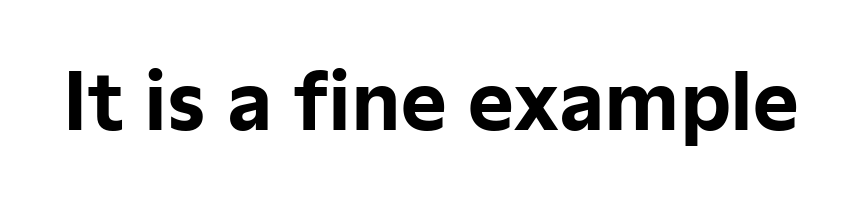
If you drew a line through each stem, it would be perfectly vertical. The line texture is even and compact thanks to regular tracking. Every letter is thick-stroked: bold, no question. Classification — sans serif.
